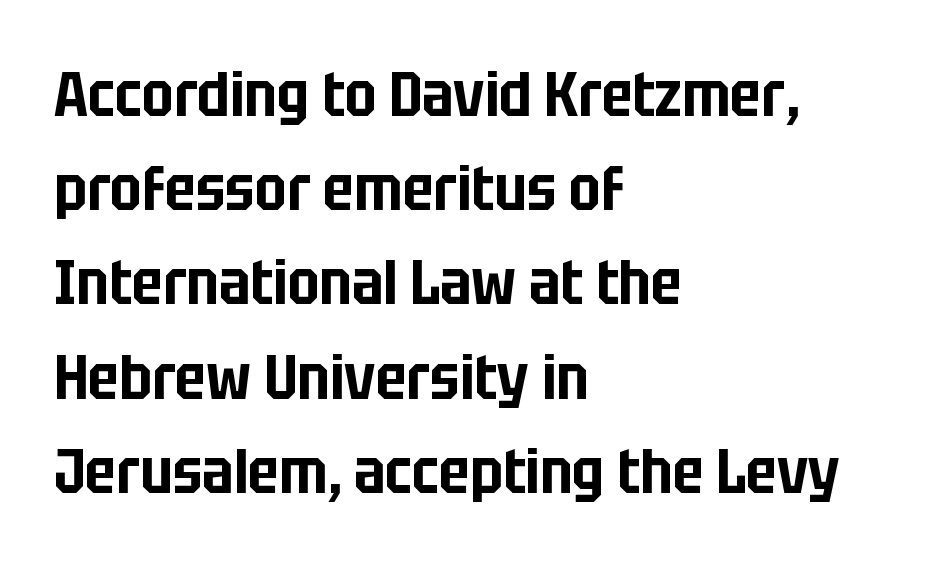
The image shows 62 px condensed sans-serif type, upright; set left-aligned, normal line spacing (1.52x), normal letter spacing, not underlined; low stroke contrast and a large x-height.
